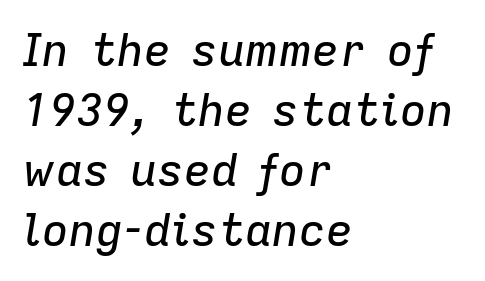
{"italic": "yes", "lean": "right", "slant_degrees": 9, "width": "normal", "stroke_contrast": "low", "x_height": "medium", "monospaced": "no", "underline": "no", "align": "left", "line_spacing": "normal", "line_spacing_ratio": 1.33, "letter_spacing": "normal", "letter_spacing_em": 0.0, "glyph_px": 45}
